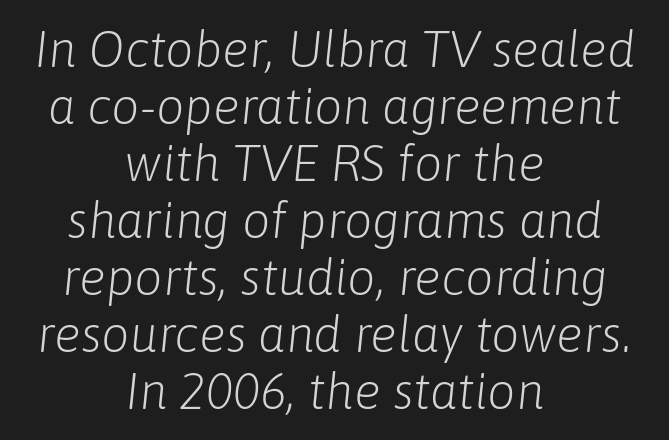
Q: Is the text bold? A: No.
Q: Is the text italic (slanted)? A: Yes, it leans right by about 6 degrees.
Q: Is the text underlined? A: No.
Q: How is the paragraph aligned? A: Centered.
Q: Is the spacing between letters normal or unusually wide? A: Normal.
Q: Is the spacing between lines tight, normal or loose? A: Tight.
Q: Width (condensed, normal, or wide)? A: Normal.
Q: Stroke contrast? A: Low.
Q: x-height? A: Medium.
Q: Monospaced? A: No.
